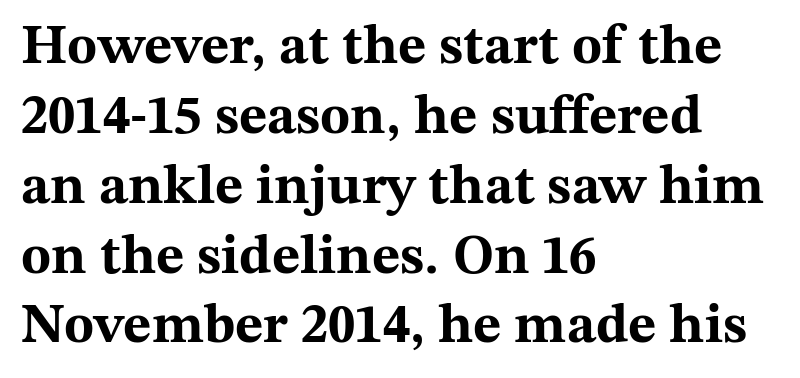
{"serif": "yes", "italic": "no", "bold": "yes", "weight": "bold", "width": "wide", "stroke_contrast": "medium", "x_height": "medium", "monospaced": "no", "underline": "no", "align": "left", "line_spacing": "normal", "line_spacing_ratio": 1.27, "letter_spacing": "normal", "letter_spacing_em": 0.0, "glyph_px": 55}
